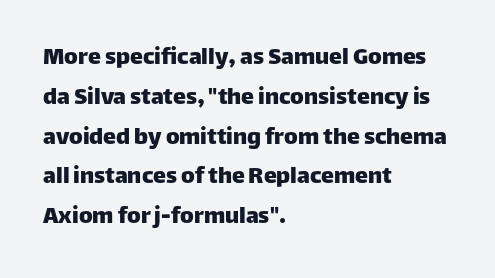
{"italic": "no", "underline": "no", "align": "left", "line_spacing": "normal", "line_spacing_ratio": 1.53, "letter_spacing": "normal", "letter_spacing_em": 0.0, "glyph_px": 26}
